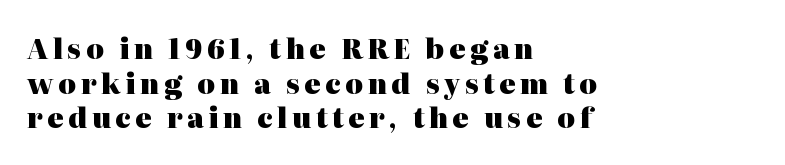
Posture: upright roman. Students, observe: this is what conventionally led text looks like. Anything drawn beneath the words? Only blank space. Strong, thick strokes mark this as bold type. Is the block centered? No — it sits flush against the left margin.
